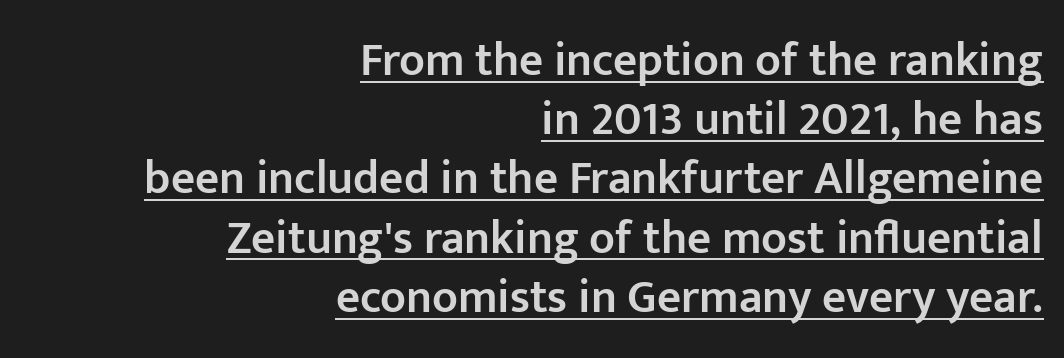
Q: Is the text bold? A: Semi-bold.
Q: Is the text italic (slanted)? A: No, it is upright.
Q: Is the typeface a serif or a sans-serif typeface? A: Sans-serif.
Q: Is the text underlined? A: Yes.
Q: How is the paragraph aligned? A: Right-aligned.
Q: Is the spacing between letters normal or unusually wide? A: Normal.
Q: Is the spacing between lines tight, normal or loose? A: Normal.
Q: Width (condensed, normal, or wide)? A: Normal.
Q: Stroke contrast? A: Low.
Q: x-height? A: Medium.
Q: Monospaced? A: No.
